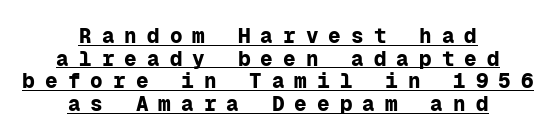
Students, observe: this is what under-led, compact text looks like. Beneath each row of characters lies a ruled line. Characters remain perfectly vertical along every line. One-word summary of the alignment: center.
